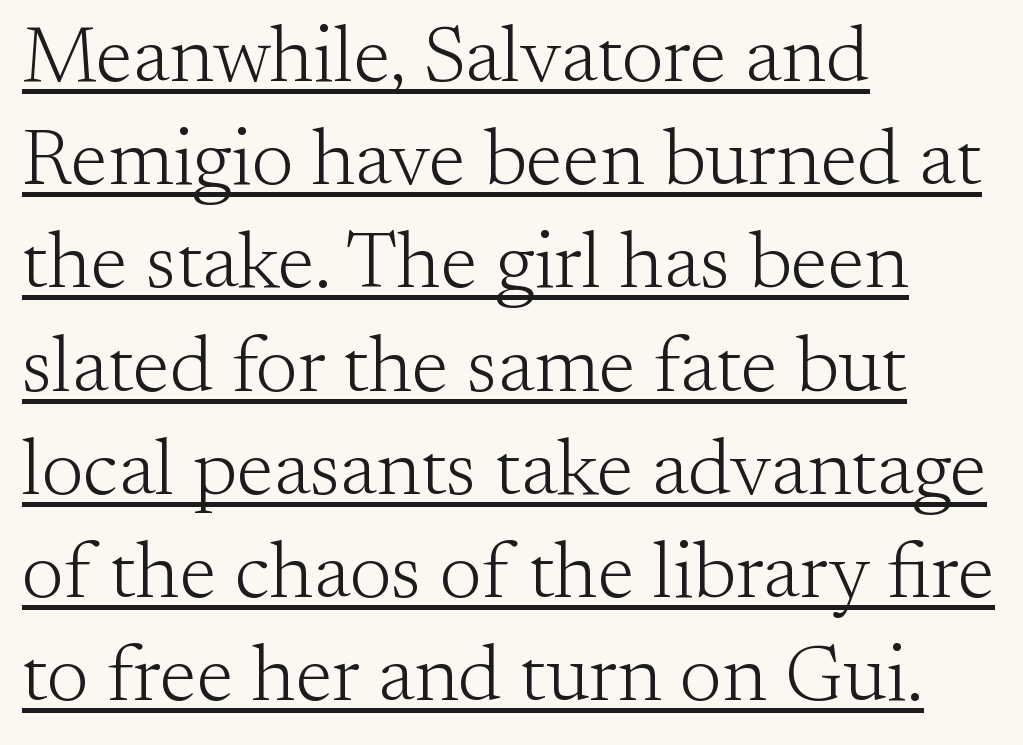
{"serif": "yes", "italic": "no", "bold": "no", "weight": "light", "width": "normal", "stroke_contrast": "medium", "x_height": "small", "monospaced": "no", "underline": "yes", "align": "left", "line_spacing": "normal", "line_spacing_ratio": 1.29, "letter_spacing": "normal", "letter_spacing_em": 0.0, "glyph_px": 80}
